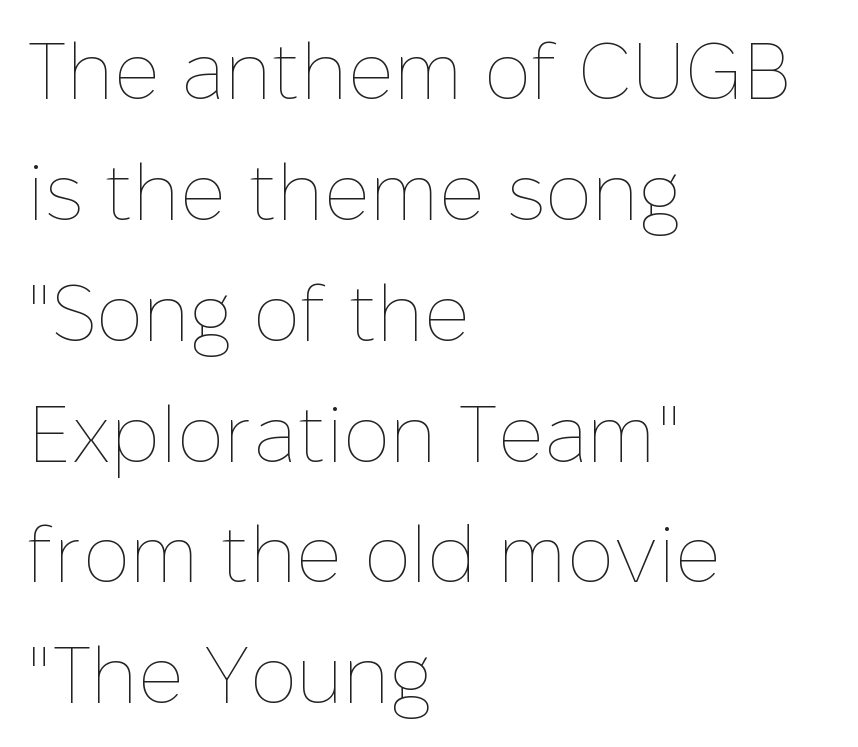
Here the designer chose a conventional face with non-uniform glyph widths. Has an underline been added? It has not. The compositor pushed each line to the left boundary. These lines were composed using upright roman letters.
